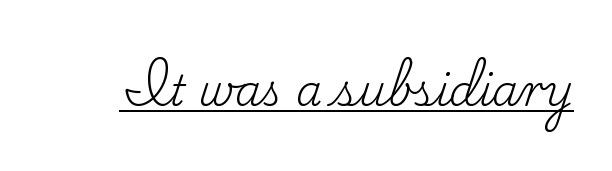
The image shows 42 px regular-weight serif type; set normal letter spacing, underlined; low stroke contrast and a small x-height.
